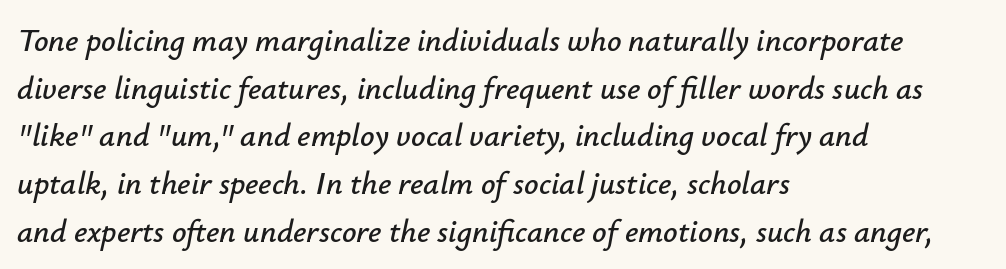
Q: Is the text italic (slanted)? A: Yes, it leans right by about 12 degrees.
Q: Is the text underlined? A: No.
Q: How is the paragraph aligned? A: Left-aligned.
Q: Is the spacing between letters normal or unusually wide? A: Normal.
Q: Is the spacing between lines tight, normal or loose? A: Normal.
Q: Width (condensed, normal, or wide)? A: Normal.
Q: Stroke contrast? A: Low.
Q: x-height? A: Small.
Q: Monospaced? A: No.
